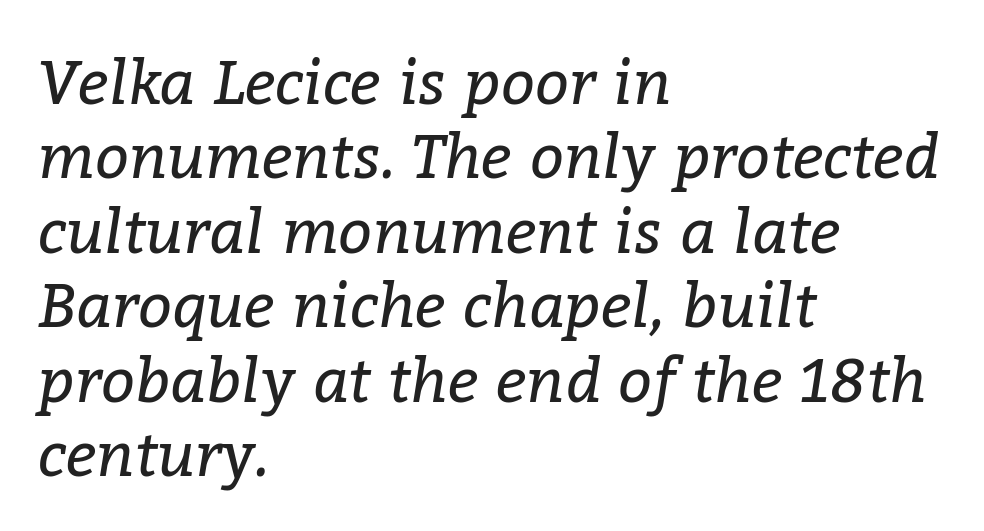
Q: Is the text bold? A: No.
Q: Is the text italic (slanted)? A: Yes, it leans right by about 9 degrees.
Q: Is the typeface a serif or a sans-serif typeface? A: Serif.
Q: Is the text underlined? A: No.
Q: How is the paragraph aligned? A: Left-aligned.
Q: Is the spacing between letters normal or unusually wide? A: Normal.
Q: Width (condensed, normal, or wide)? A: Normal.
Q: Stroke contrast? A: Low.
Q: x-height? A: Medium.
Q: Monospaced? A: No.
